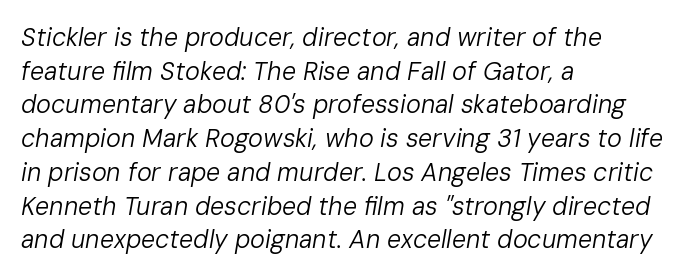
The typography opts for an oblique posture over an upright one. Descenders hang freely into open space. Notice how descenders clear the ascenders below comfortably — that's standard leading. Caption: face not bold, strokes unweighted. Students, note that the glyphs here touch the page at normal intervals.
